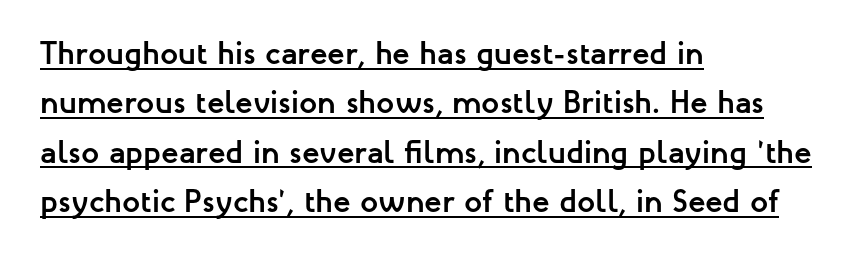
{"serif": "no", "italic": "no", "bold": "yes", "weight": "semibold", "width": "normal", "stroke_contrast": "low", "x_height": "medium", "monospaced": "no", "underline": "yes", "align": "left", "line_spacing": "normal", "line_spacing_ratio": 1.54, "letter_spacing": "normal", "letter_spacing_em": 0.0, "glyph_px": 32}
